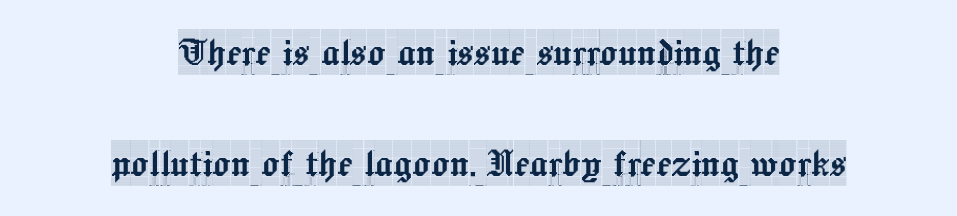
Q: Is the text italic (slanted)? A: No, it is upright.
Q: Is the typeface a serif or a sans-serif typeface? A: Serif.
Q: Is the text underlined? A: No.
Q: How is the paragraph aligned? A: Centered.
Q: Is the spacing between letters normal or unusually wide? A: Normal.
Q: Is the spacing between lines tight, normal or loose? A: Loose.
Q: Width (condensed, normal, or wide)? A: Condensed.
Q: x-height? A: Large.
Q: Monospaced? A: No.
